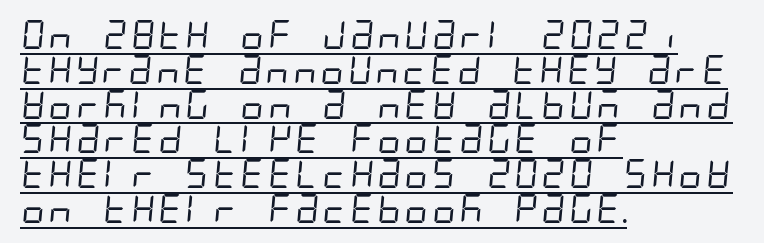
Q: Is the text bold? A: No.
Q: Is the typeface a serif or a sans-serif typeface? A: Sans-serif.
Q: Is the text underlined? A: Yes.
Q: How is the paragraph aligned? A: Left-aligned.
Q: Is the spacing between letters normal or unusually wide? A: Normal.
Q: Width (condensed, normal, or wide)? A: Condensed.
Q: Stroke contrast? A: Low.
Q: x-height? A: Large.
